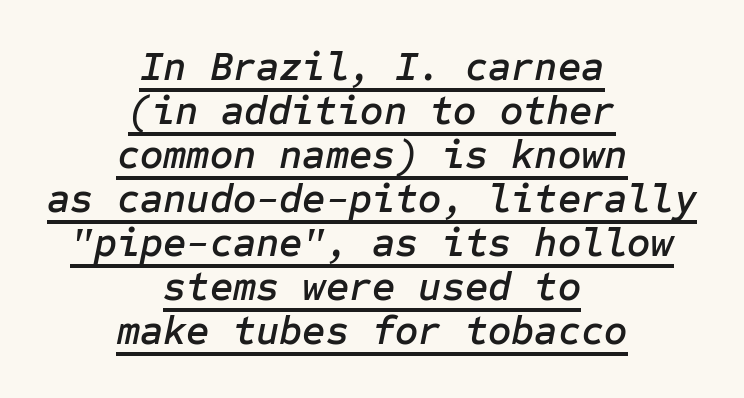
{"italic": "yes", "lean": "right", "slant_degrees": 12, "width": "normal", "stroke_contrast": "low", "x_height": "medium", "underline": "yes", "align": "center", "line_spacing": "tight", "line_spacing_ratio": 1.1, "letter_spacing": "normal", "letter_spacing_em": 0.0, "glyph_px": 40}
